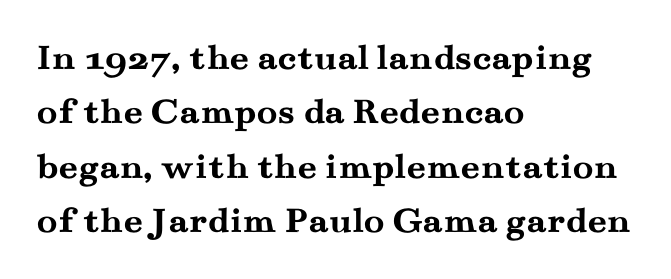
{"serif": "yes", "italic": "no", "bold": "yes", "weight": "semibold", "width": "wide", "stroke_contrast": "medium", "x_height": "small", "monospaced": "no", "underline": "no", "align": "left", "line_spacing": "normal", "line_spacing_ratio": 1.43, "letter_spacing": "normal", "letter_spacing_em": 0.0, "glyph_px": 38}
